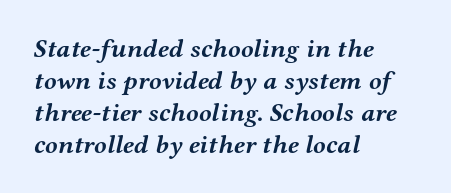
Q: Is the text bold? A: Yes.
Q: Is the text italic (slanted)? A: Yes, it leans right by about 12 degrees.
Q: Is the text underlined? A: No.
Q: How is the paragraph aligned? A: Left-aligned.
Q: Is the spacing between letters normal or unusually wide? A: Normal.
